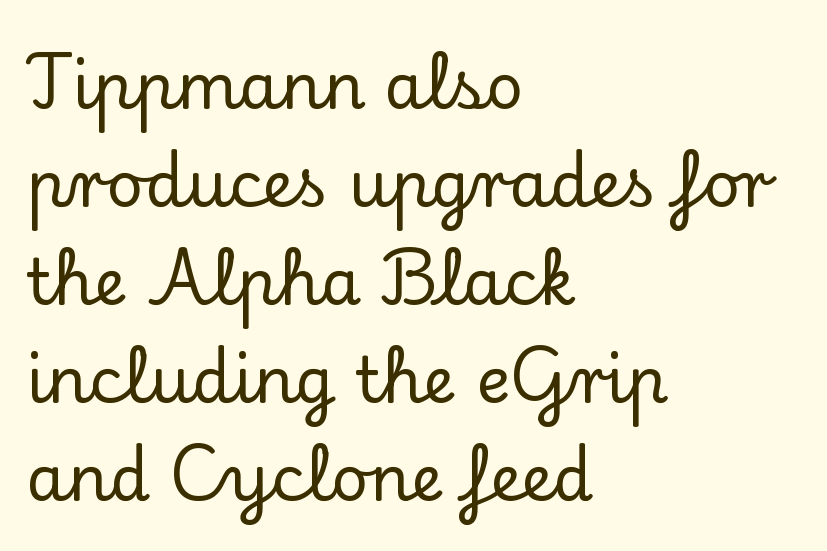
{"serif": "yes", "italic": "no", "width": "normal", "stroke_contrast": "low", "x_height": "small", "monospaced": "no", "underline": "no", "align": "left", "line_spacing": "normal", "line_spacing_ratio": 1.53, "letter_spacing": "normal", "letter_spacing_em": 0.0, "glyph_px": 64}
